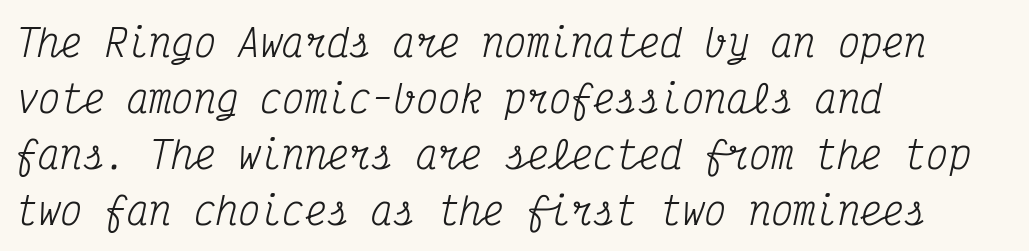
The image shows 37 px regular-weight, condensed serif type, italic (leaning right), monospaced; set left-aligned, normal line spacing (1.51x), normal letter spacing, not underlined; medium stroke contrast and a medium x-height.
